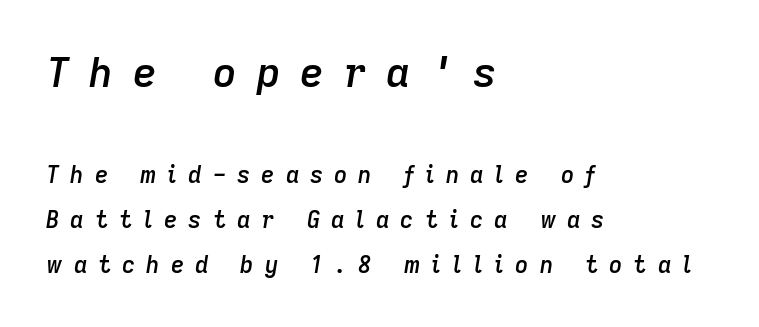
Q: Is the text bold? A: Semi-bold.
Q: Is the text italic (slanted)? A: Yes, it leans right by about 9 degrees.
Q: Is the text underlined? A: No.
Q: How is the paragraph aligned? A: Left-aligned.
Q: Is the spacing between letters normal or unusually wide? A: Unusually wide.
Q: Is the spacing between lines tight, normal or loose? A: Loose.
Q: Which block of text is set in a larger size, the first (top) or the second (bottom)? A: The first (top) one.
Q: Width (condensed, normal, or wide)? A: Normal.
Q: Stroke contrast? A: Low.
Q: x-height? A: Medium.
Q: Monospaced? A: No.
